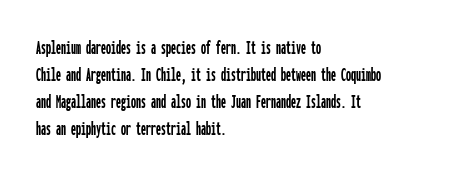
One-word summary of the alignment: left. The words here are not underlined. The passage shown stacks its lines at a standard gap. These lines were composed using upright roman letters.
